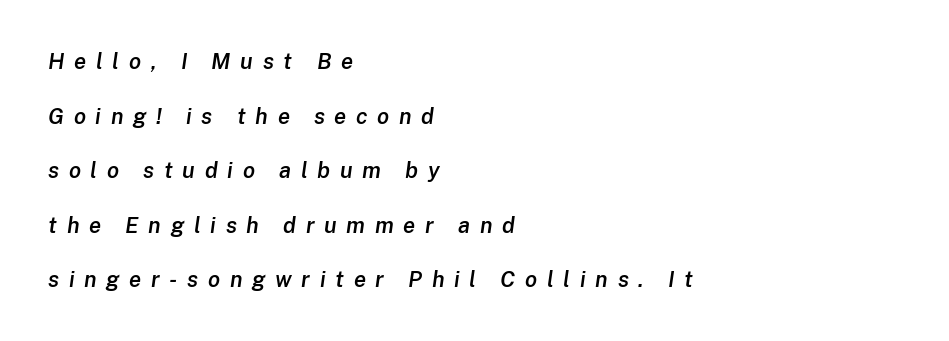
Q: Is the text bold? A: Semi-bold.
Q: Is the text italic (slanted)? A: Yes, it leans right by about 8 degrees.
Q: Is the text underlined? A: No.
Q: How is the paragraph aligned? A: Left-aligned.
Q: Is the spacing between letters normal or unusually wide? A: Unusually wide.
Q: Is the spacing between lines tight, normal or loose? A: Loose.
